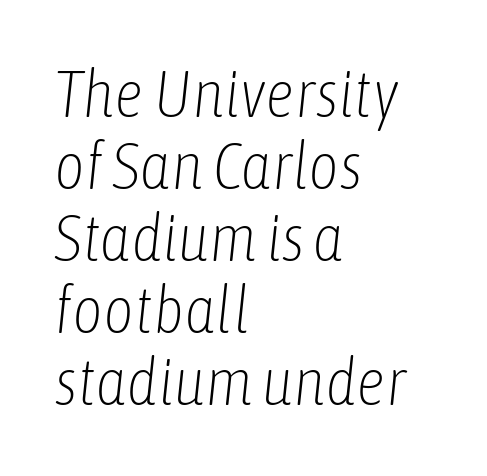
Only glyphs here, with clear space below each row. In terms of letterspacing, this is plain default setting. The typesetter chose a ragged-right arrangement here. This block would grow much taller if given ordinary leading; it's compressed now. The typesetting does not lean heavy: it is not bold.
